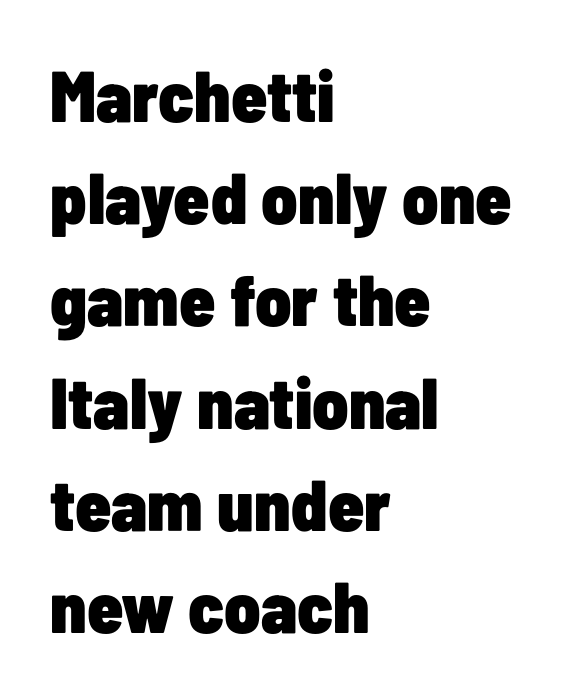
Bare-footed words on every line. It's the straight-up-and-down kind of type. Set as a true bold cut, around the 700 mark. Students, observe: this is what conventionally led text looks like. Proportional: the letters do not fall into vertical columns. Type style note: lacks serifs.
